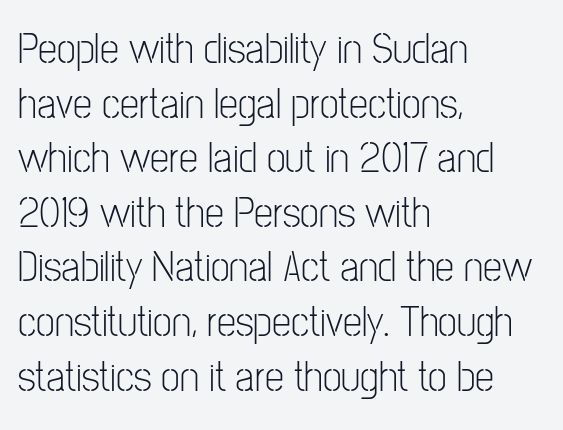
Note the varied advance widths — an 'i' is clearly narrower than an 'm'. The passage shown has conventional tracking throughout. Alignment: flush left. Descenders are the only things crossing below the line. Heaviness? Minimal to ordinary, like unemphasized prose. Examine the stroke ends and you'll find no serifs.
